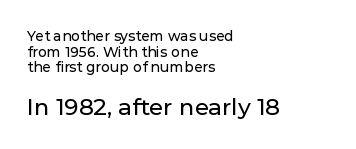
Q: Is the text italic (slanted)? A: No, it is upright.
Q: Is the text underlined? A: No.
Q: How is the paragraph aligned? A: Left-aligned.
Q: Is the spacing between letters normal or unusually wide? A: Normal.
Q: Is the spacing between lines tight, normal or loose? A: Tight.
Q: Which block of text is set in a larger size, the first (top) or the second (bottom)? A: The second (bottom) one.
